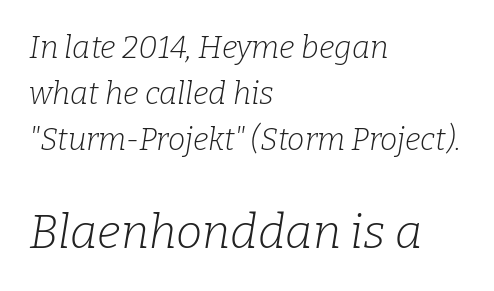
{"serif": "yes", "italic": "yes", "lean": "right", "slant_degrees": 9, "bold": "no", "weight": "light", "width": "normal", "stroke_contrast": "low", "x_height": "medium", "monospaced": "no", "underline": "no", "align": "left", "line_spacing": "normal", "line_spacing_ratio": 1.48, "letter_spacing": "normal", "letter_spacing_em": 0.0, "larger_block": "second", "size_ratio": 1.52, "glyph_px": 47}
